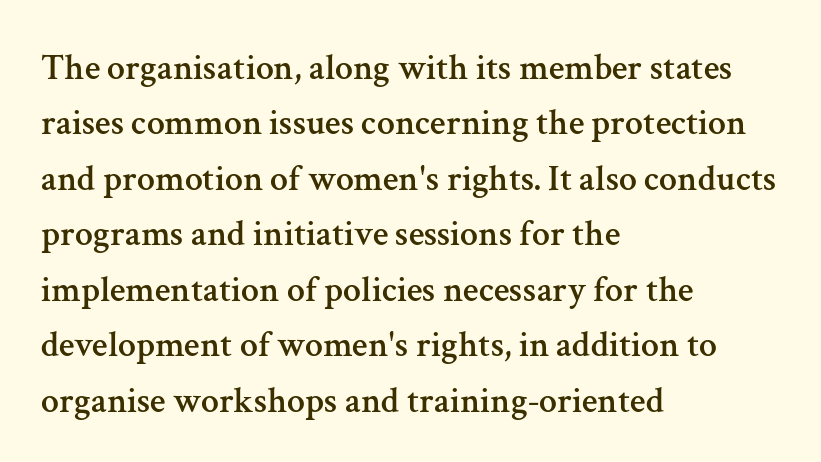
{"serif": "yes", "italic": "no", "width": "normal", "stroke_contrast": "medium", "x_height": "medium", "monospaced": "no", "underline": "no", "align": "left", "line_spacing": "normal", "line_spacing_ratio": 1.54, "letter_spacing": "normal", "letter_spacing_em": 0.0, "glyph_px": 36}
